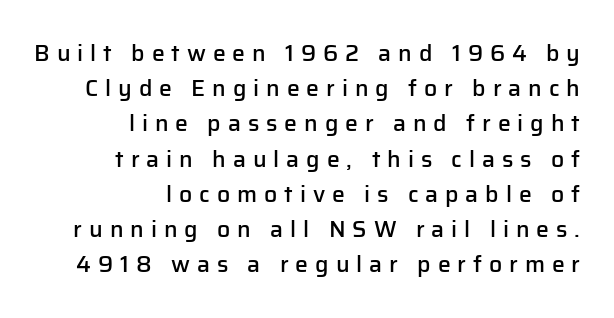
Is the type bold? Partly — it's a semibold, heavier than regular but not fully bold. Characters remain perfectly vertical along every line. Loose tracking; the words dissolve into strings of separated letters. Glance below the letters and you will spot only blank space.
